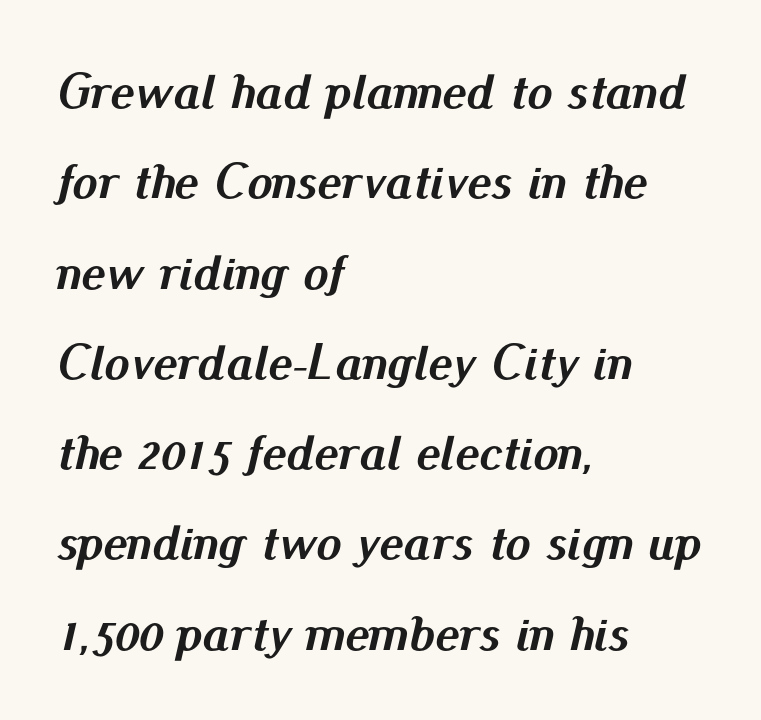
This sample has the flowing, uneven cadence of proportional lettering. In terms of letterspacing, this is plain default setting. Typeset ragged right — the left edge is the straight one. Words float on clear page, feet unadorned.
